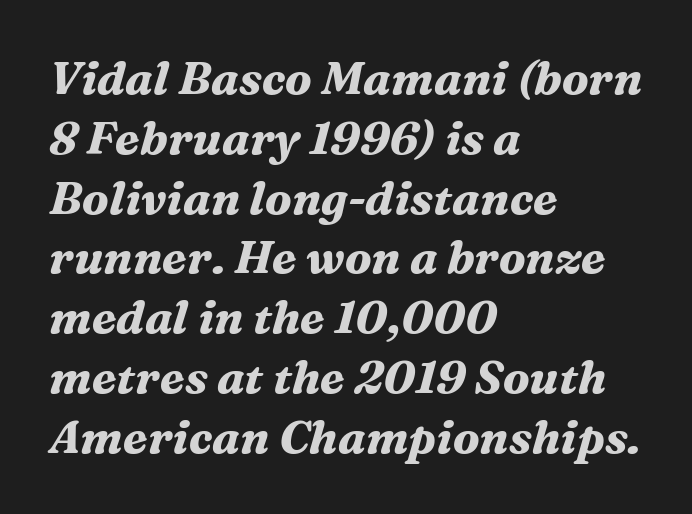
The glyphs are unaccompanied by any horizontal stroke below them. The leading is moderate, giving the passage an even texture. Font category for this specimen: serif. You can tell it's italic because the verticals aren't actually vertical.
